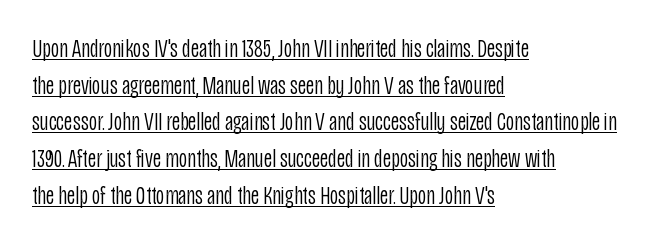
The image shows 26 px text type, upright; set left-aligned, normal line spacing (1.41x), normal letter spacing, underlined.
